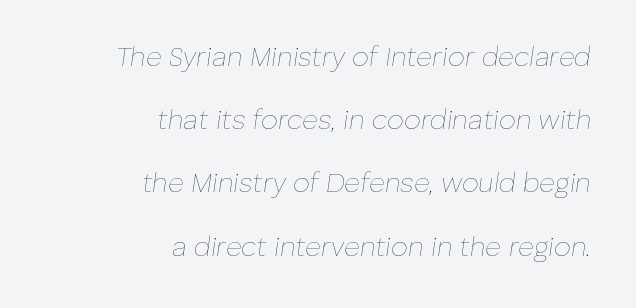
Q: Is the text bold? A: No.
Q: Is the text italic (slanted)? A: Yes, it leans right by about 8 degrees.
Q: Is the text underlined? A: No.
Q: How is the paragraph aligned? A: Right-aligned.
Q: Is the spacing between letters normal or unusually wide? A: Normal.
Q: Is the spacing between lines tight, normal or loose? A: Loose.
